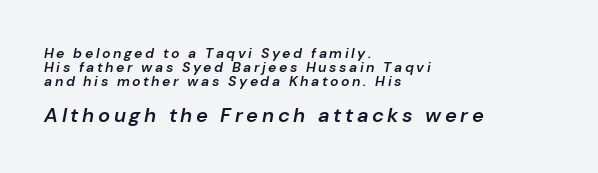
The image shows 20 px text type, italic (leaning right); set left-aligned, tight line spacing (0.99x), not underlined; the second (bottom) block is 1.43x larger.
